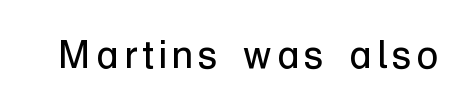
Q: Is the text bold? A: No.
Q: Is the text italic (slanted)? A: No, it is upright.
Q: Is the typeface a serif or a sans-serif typeface? A: Sans-serif.
Q: Is the text underlined? A: No.
Q: Width (condensed, normal, or wide)? A: Normal.
Q: Stroke contrast? A: Low.
Q: x-height? A: Medium.
Q: Monospaced? A: No.
